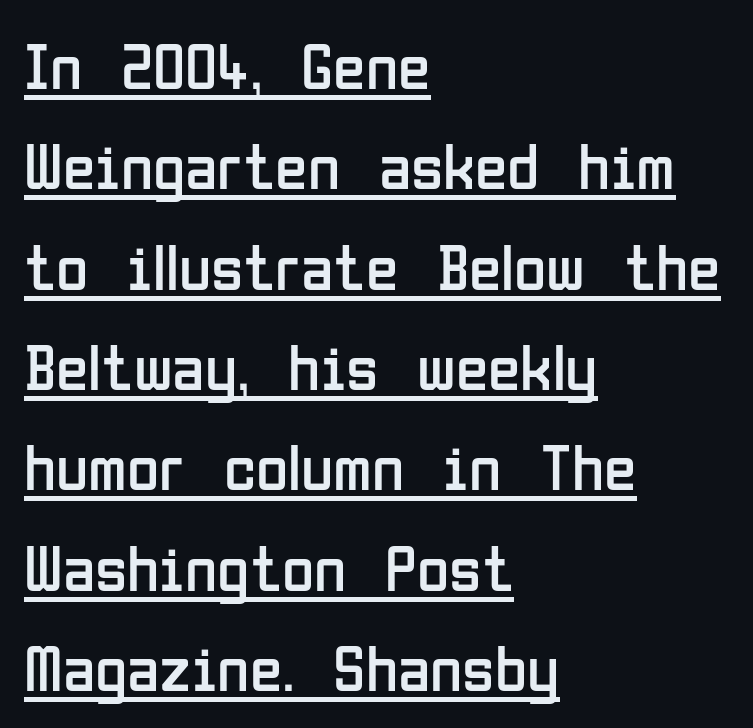
{"serif": "no", "italic": "no", "bold": "no", "weight": "regular", "width": "condensed", "stroke_contrast": "low", "x_height": "medium", "monospaced": "no", "underline": "yes", "align": "left", "line_spacing": "normal", "line_spacing_ratio": 1.52, "letter_spacing": "normal", "letter_spacing_em": 0.0, "glyph_px": 66}
